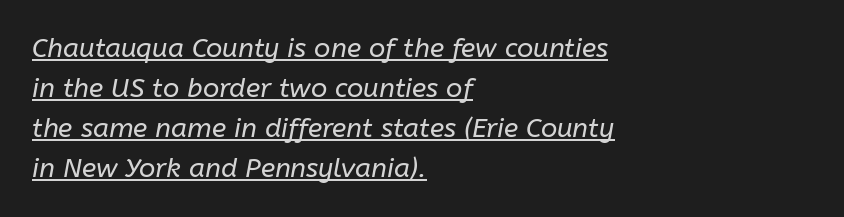
Interline gaps are of average width in this sample. The typesetting does not lean heavy: it is not bold. The specimen includes a rule beneath the text block's lines. Leftover space on each line is placed entirely after the last word. The glyphs look as if they've been sheared to an angle. Nothing unusual about the tracking: characters are spaced as the font intends.
